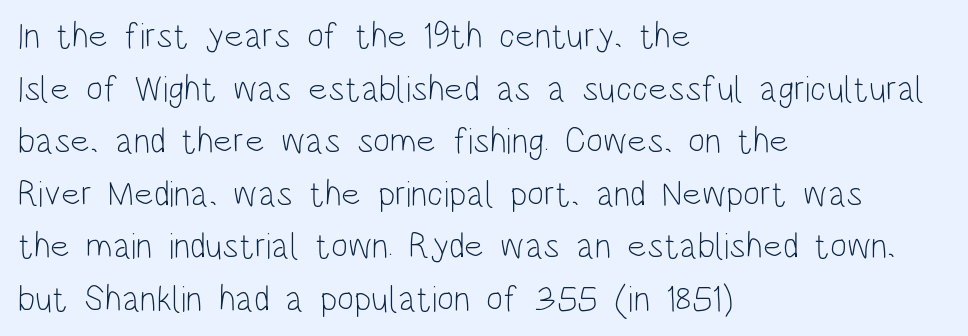
The image shows 36 px light, condensed sans-serif type, upright; set left-aligned, normal line spacing (1.46x), normal letter spacing, not underlined; low stroke contrast and a large x-height.
